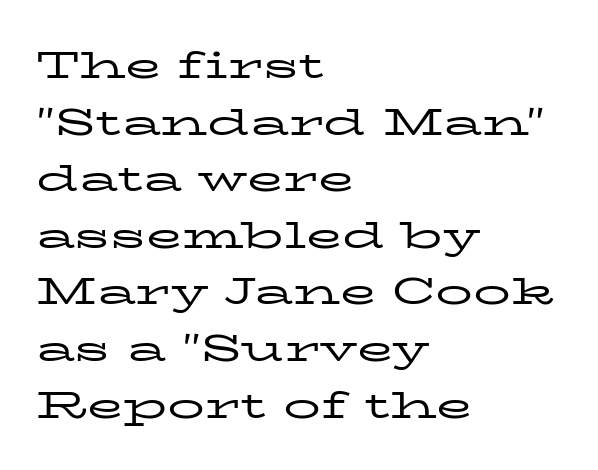
Q: Is the text bold? A: No.
Q: Is the text italic (slanted)? A: No, it is upright.
Q: Is the typeface a serif or a sans-serif typeface? A: Serif.
Q: Is the text underlined? A: No.
Q: How is the paragraph aligned? A: Left-aligned.
Q: Is the spacing between letters normal or unusually wide? A: Normal.
Q: Is the spacing between lines tight, normal or loose? A: Normal.
Q: Width (condensed, normal, or wide)? A: Wide.
Q: Stroke contrast? A: Low.
Q: x-height? A: Medium.
Q: Monospaced? A: No.
